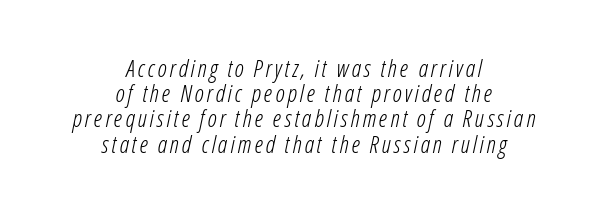
Interline gaps are noticeably narrow in this sample. This rendering uses center alignment, leaving both contours irregular but symmetric. Each stroke keeps to a modest, everyday thickness or less. Underline: absent. The whole block is typeset with a tilt.
